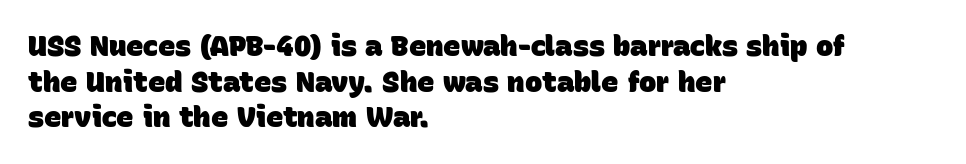
The image shows 29 px heavy sans-serif type; set left-aligned, line spacing 1.23x, normal letter spacing, not underlined; low stroke contrast and a large x-height.
